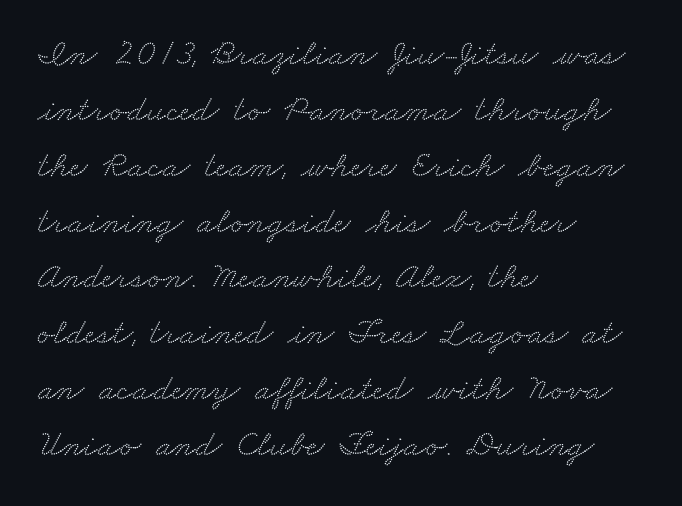
The image shows 37 px wide serif type; set left-aligned, normal line spacing (1.51x), normal letter spacing, not underlined; medium stroke contrast and a small x-height.
